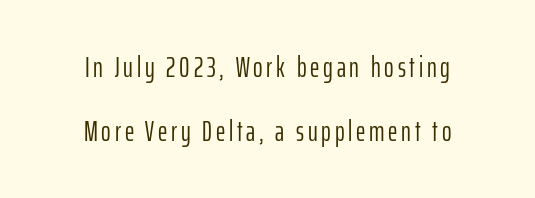
{"serif": "no", "italic": "no", "bold": "no", "weight": "light", "width": "condensed", "stroke_contrast": "low", "x_height": "medium", "monospaced": "no", "underline": "no", "align": "center", "line_spacing": "loose", "line_spacing_ratio": 2.19, "glyph_px": 29}
